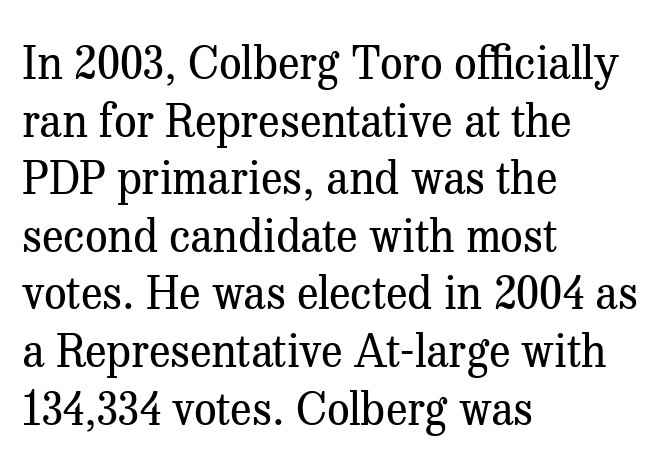
{"serif": "yes", "italic": "no", "bold": "no", "weight": "regular", "width": "normal", "stroke_contrast": "medium", "x_height": "medium", "monospaced": "no", "underline": "no", "align": "left", "line_spacing": "normal", "line_spacing_ratio": 1.28, "letter_spacing": "normal", "letter_spacing_em": 0.0, "glyph_px": 45}
